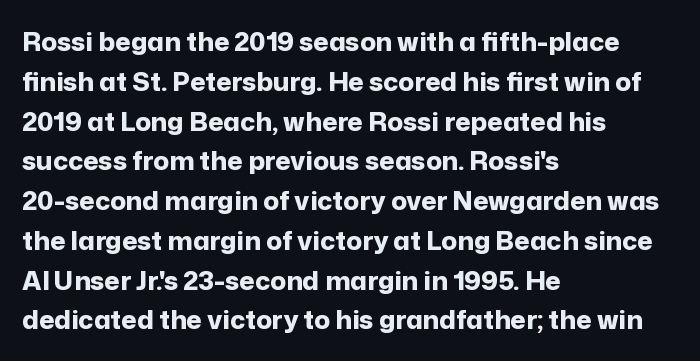
{"italic": "no", "bold": "yes", "underline": "no", "align": "left", "line_spacing": "normal", "line_spacing_ratio": 1.53, "letter_spacing": "normal", "letter_spacing_em": 0.0, "glyph_px": 26}
